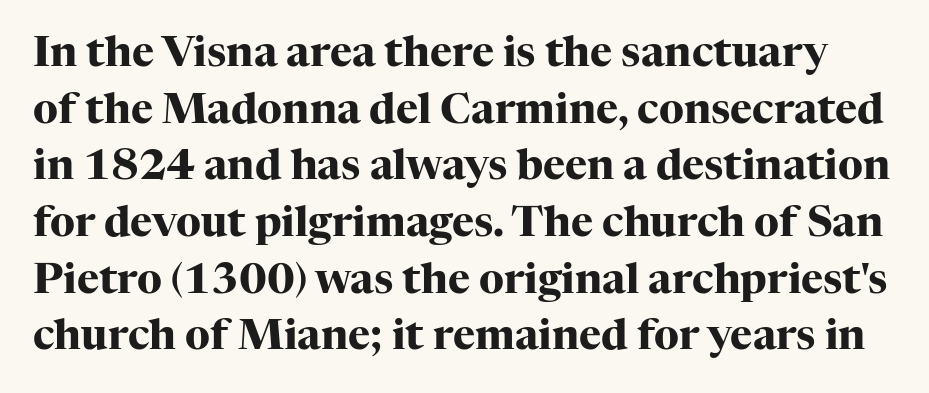
The image shows 42 px heavy serif type, upright; set normal line spacing (1.35x), normal letter spacing, not underlined; high stroke contrast and a medium x-height.
